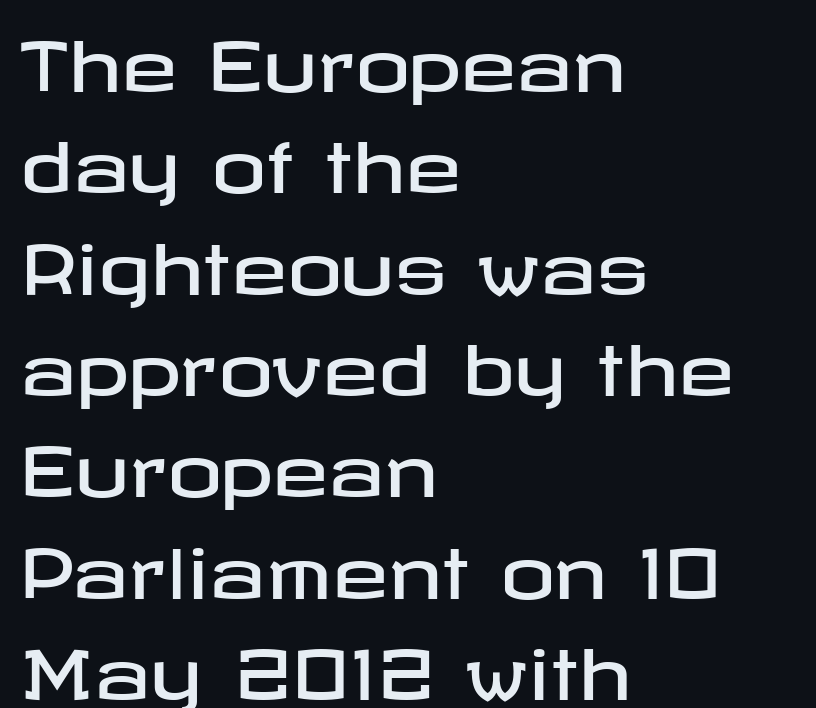
Q: Is the text italic (slanted)? A: No, it is upright.
Q: Is the typeface a serif or a sans-serif typeface? A: Sans-serif.
Q: Is the text underlined? A: No.
Q: How is the paragraph aligned? A: Left-aligned.
Q: Is the spacing between letters normal or unusually wide? A: Normal.
Q: Is the spacing between lines tight, normal or loose? A: Normal.
Q: Width (condensed, normal, or wide)? A: Wide.
Q: Stroke contrast? A: Low.
Q: x-height? A: Medium.
